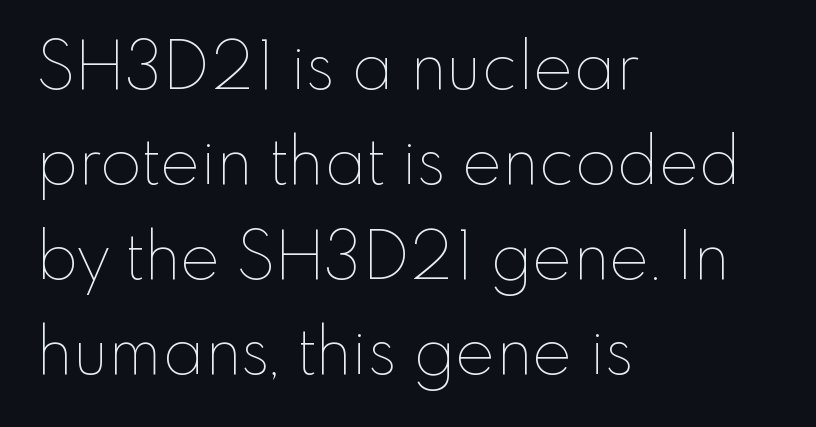
{"italic": "no", "bold": "no", "weight": "thin", "width": "normal", "stroke_contrast": "low", "x_height": "small", "monospaced": "no", "underline": "no", "align": "left", "line_spacing": "normal", "line_spacing_ratio": 1.42, "letter_spacing": "normal", "letter_spacing_em": 0.0, "glyph_px": 67}
